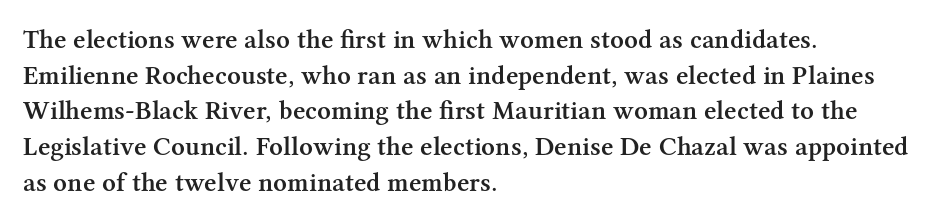
Compared with an ordinary text face, these strokes are moderately heavier — a semibold. The type sits square on the baseline with zero lean. The letters sit at their default tracking, neither squeezed nor spread. A normal amount of white space separates one row of letters from the next.
